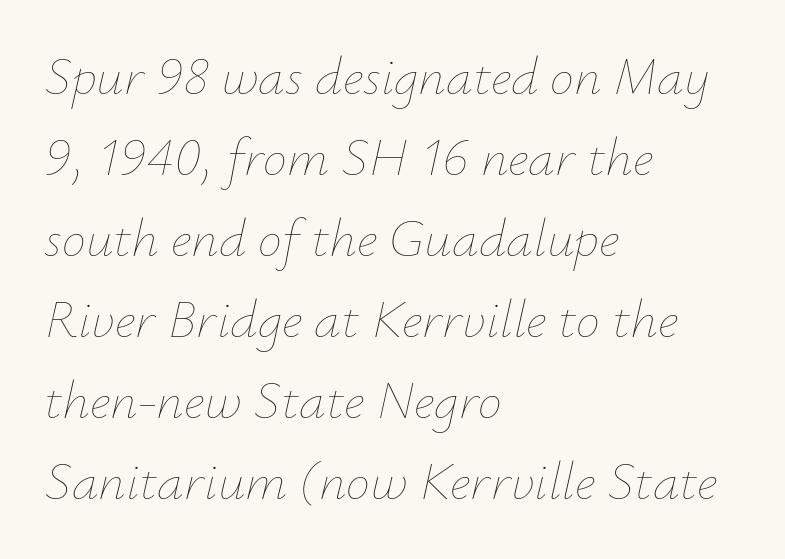
Q: Is the text bold? A: No.
Q: Is the text italic (slanted)? A: Yes, it leans right by about 12 degrees.
Q: Is the text underlined? A: No.
Q: How is the paragraph aligned? A: Left-aligned.
Q: Is the spacing between letters normal or unusually wide? A: Normal.
Q: Is the spacing between lines tight, normal or loose? A: Normal.
Q: Width (condensed, normal, or wide)? A: Normal.
Q: Stroke contrast? A: Low.
Q: x-height? A: Small.
Q: Monospaced? A: No.
